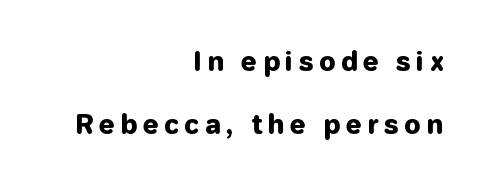
The image shows 26 px bold type, upright; set right-aligned, loose line spacing (2.42x), unusually wide letter spacing (+0.2 em), not underlined.
